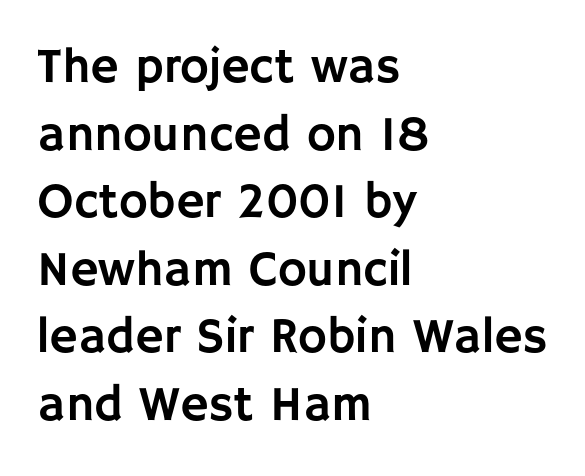
Q: Is the text italic (slanted)? A: No, it is upright.
Q: Is the typeface a serif or a sans-serif typeface? A: Sans-serif.
Q: Is the text underlined? A: No.
Q: How is the paragraph aligned? A: Left-aligned.
Q: Is the spacing between letters normal or unusually wide? A: Normal.
Q: Is the spacing between lines tight, normal or loose? A: Normal.
Q: Width (condensed, normal, or wide)? A: Normal.
Q: Stroke contrast? A: Low.
Q: x-height? A: Large.
Q: Monospaced? A: No.
